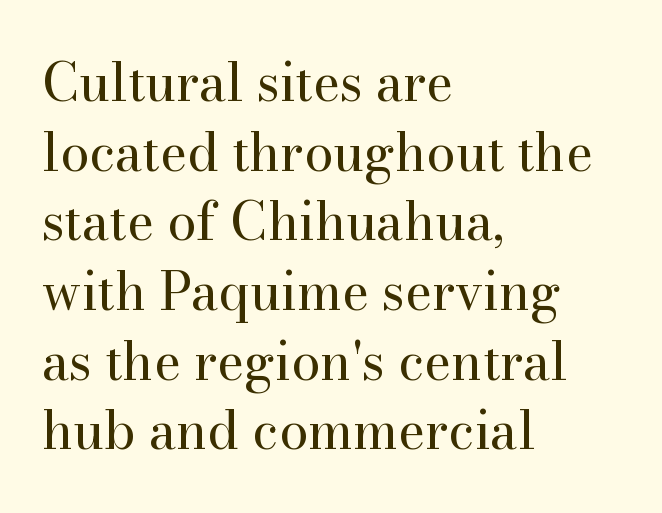
Q: Is the text bold? A: No.
Q: Is the text italic (slanted)? A: No, it is upright.
Q: Is the typeface a serif or a sans-serif typeface? A: Serif.
Q: Is the text underlined? A: No.
Q: How is the paragraph aligned? A: Left-aligned.
Q: Is the spacing between letters normal or unusually wide? A: Normal.
Q: Is the spacing between lines tight, normal or loose? A: Normal.
Q: Width (condensed, normal, or wide)? A: Normal.
Q: Stroke contrast? A: High.
Q: x-height? A: Small.
Q: Monospaced? A: No.
